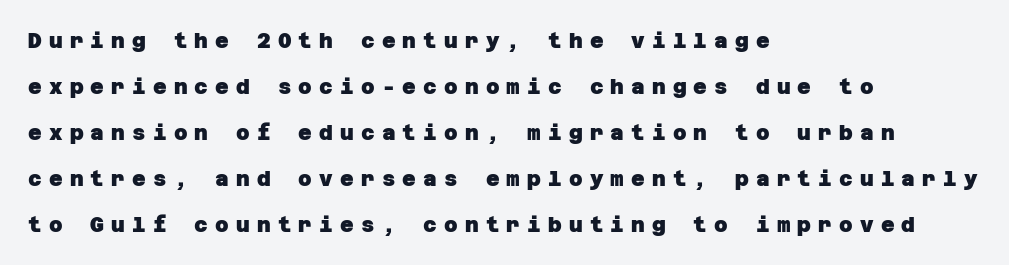
The image shows 21 px bold type; set left-aligned, loose line spacing (2.19x), unusually wide letter spacing (+0.34 em), not underlined.
